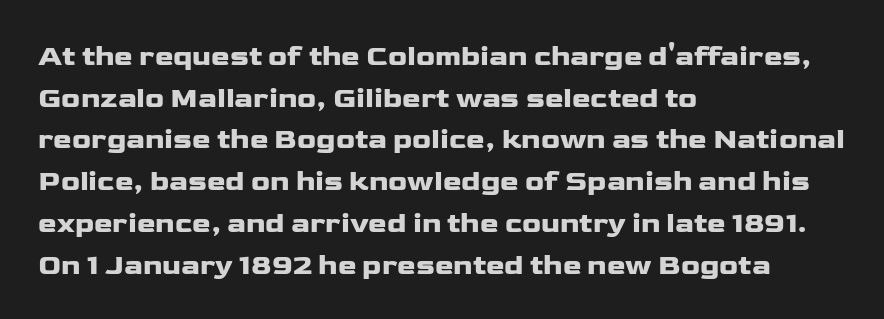
Q: Is the text italic (slanted)? A: No, it is upright.
Q: Is the typeface a serif or a sans-serif typeface? A: Sans-serif.
Q: Is the text underlined? A: No.
Q: How is the paragraph aligned? A: Left-aligned.
Q: Is the spacing between letters normal or unusually wide? A: Normal.
Q: Is the spacing between lines tight, normal or loose? A: Normal.
Q: Width (condensed, normal, or wide)? A: Wide.
Q: Stroke contrast? A: Low.
Q: x-height? A: Medium.
Q: Monospaced? A: No.
